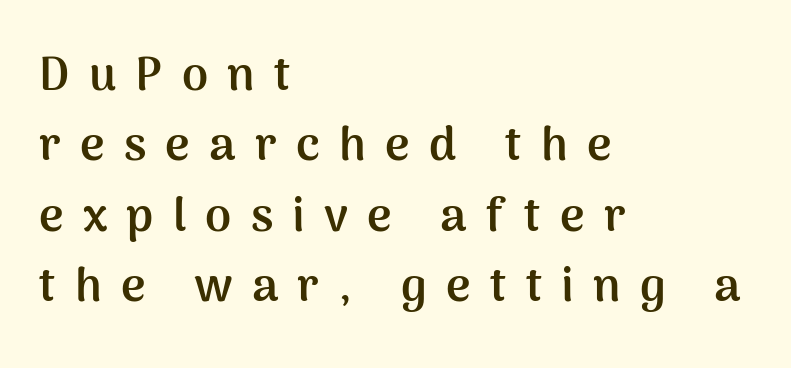
The image shows 47 px semibold sans-serif type, upright; set left-aligned, normal line spacing (1.5x), unusually wide letter spacing (+0.41 em), not underlined; medium stroke contrast and a medium x-height.
